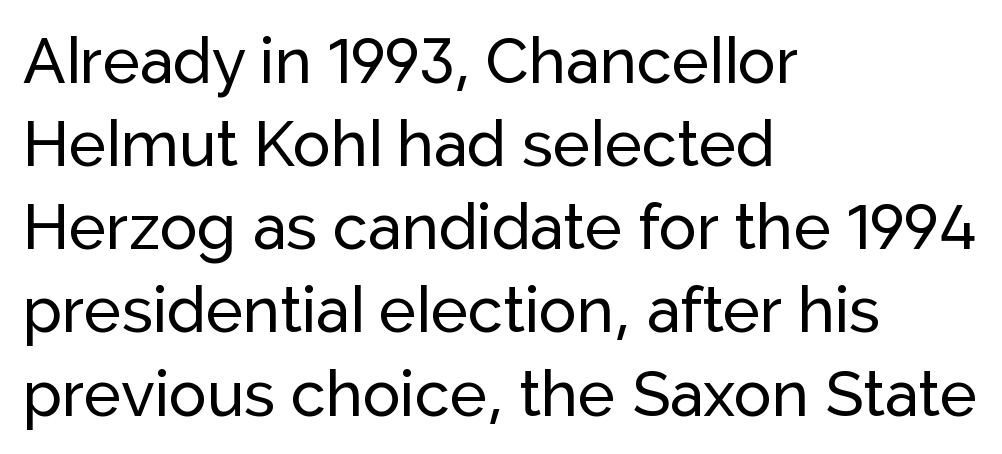
The image shows 63 px sans-serif type, upright; set left-aligned, normal line spacing (1.32x), normal letter spacing, not underlined; low stroke contrast and a medium x-height.
